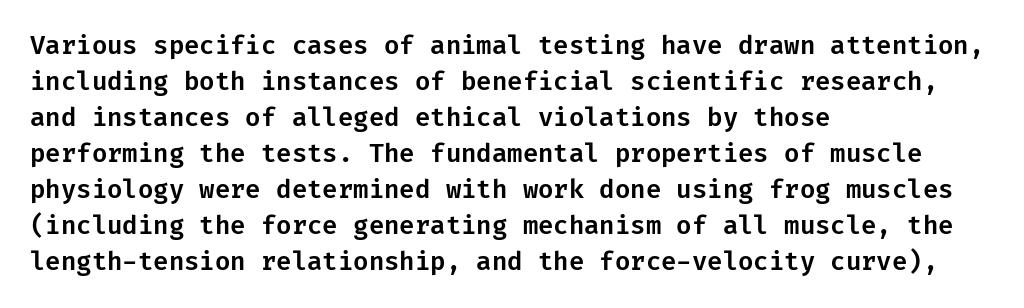
Q: Is the text italic (slanted)? A: No, it is upright.
Q: Is the text underlined? A: No.
Q: How is the paragraph aligned? A: Left-aligned.
Q: Is the spacing between letters normal or unusually wide? A: Normal.
Q: Is the spacing between lines tight, normal or loose? A: Normal.
